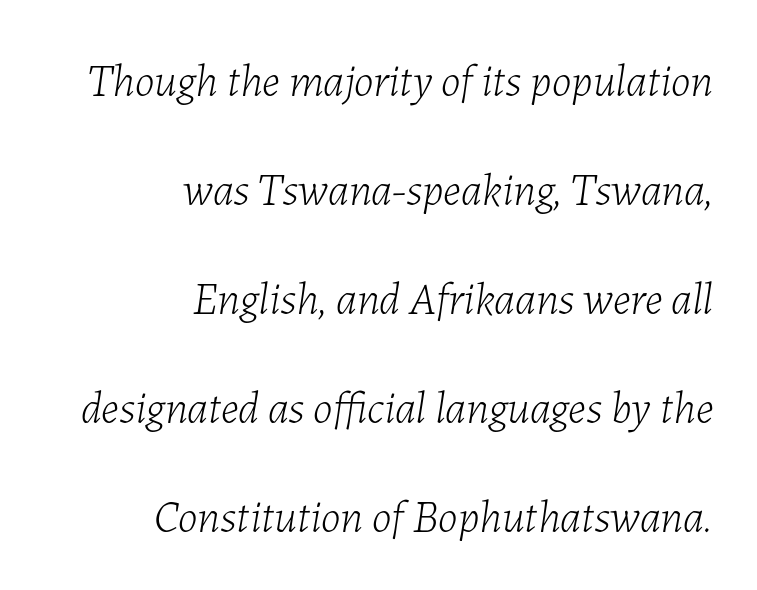
{"italic": "yes", "lean": "right", "slant_degrees": 7, "bold": "no", "weight": "light", "width": "normal", "stroke_contrast": "low", "x_height": "medium", "monospaced": "no", "underline": "no", "align": "right", "line_spacing": "loose", "line_spacing_ratio": 2.42, "letter_spacing": "normal", "letter_spacing_em": 0.0, "glyph_px": 45}
